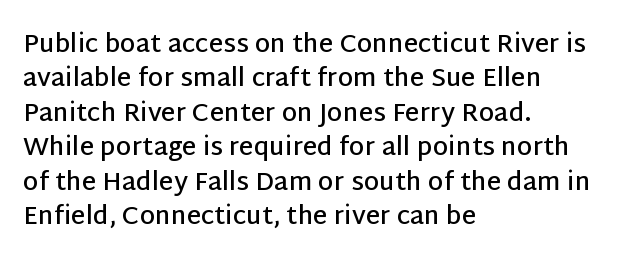
Q: Is the text bold? A: Semi-bold.
Q: Is the text italic (slanted)? A: No, it is upright.
Q: Is the text underlined? A: No.
Q: How is the paragraph aligned? A: Left-aligned.
Q: Is the spacing between letters normal or unusually wide? A: Normal.
Q: Is the spacing between lines tight, normal or loose? A: Normal.
